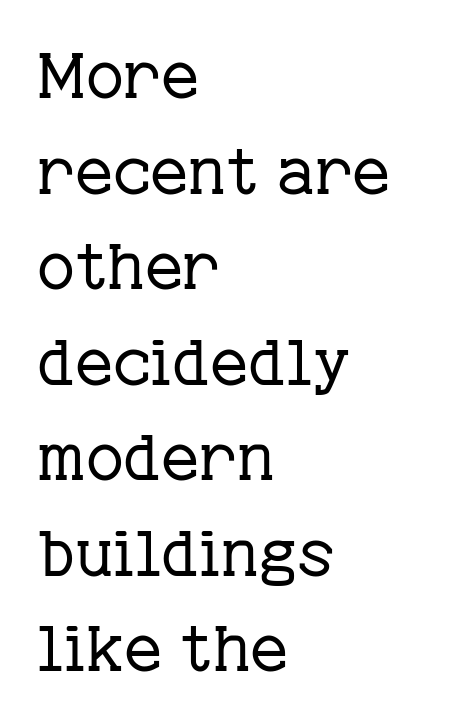
{"serif": "yes", "italic": "no", "bold": "no", "weight": "regular", "width": "normal", "stroke_contrast": "low", "x_height": "medium", "monospaced": "no", "underline": "no", "align": "left", "line_spacing": "normal", "line_spacing_ratio": 1.47, "letter_spacing": "normal", "letter_spacing_em": 0.0, "glyph_px": 65}
